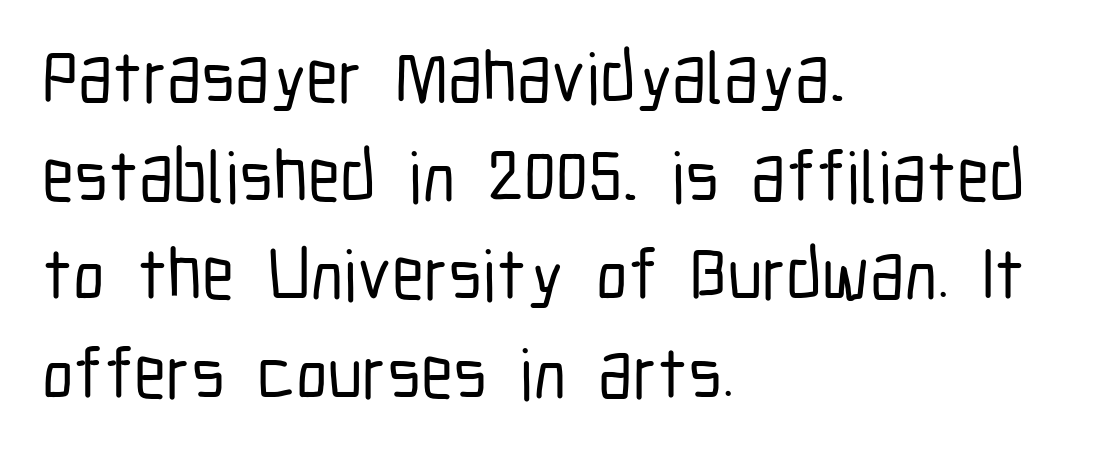
{"serif": "no", "italic": "no", "width": "condensed", "stroke_contrast": "low", "x_height": "medium", "monospaced": "no", "underline": "no", "align": "left", "line_spacing": "normal", "line_spacing_ratio": 1.37, "letter_spacing": "normal", "letter_spacing_em": 0.0, "glyph_px": 72}
